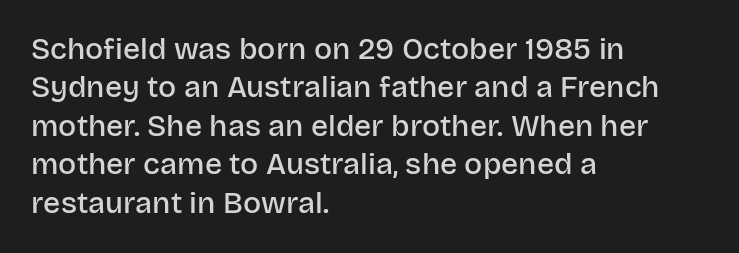
Notice how the stems are strictly vertical — no italics here. The sample has been set in demibold, a notch under bold. Are there feet on the stems? There aren't — it's a sans. How would I describe the line gaps? Plain and ordinary.
